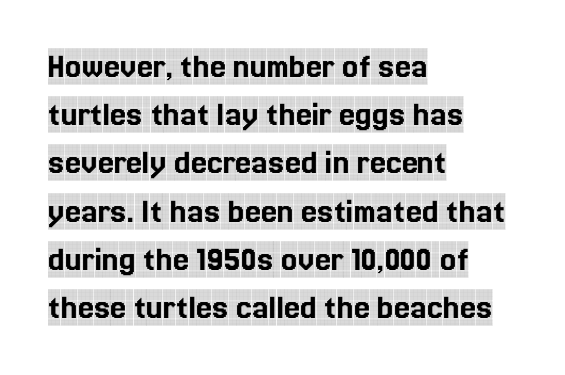
Where is the straight margin? On the left. Is the letter spacing exaggerated? No — it looks like the ordinary default. Serifs: yes, visible at the terminals of the letterforms. Looks like regular typesetting: each glyph gets only the width it needs. Quick note: not italic, upright.
